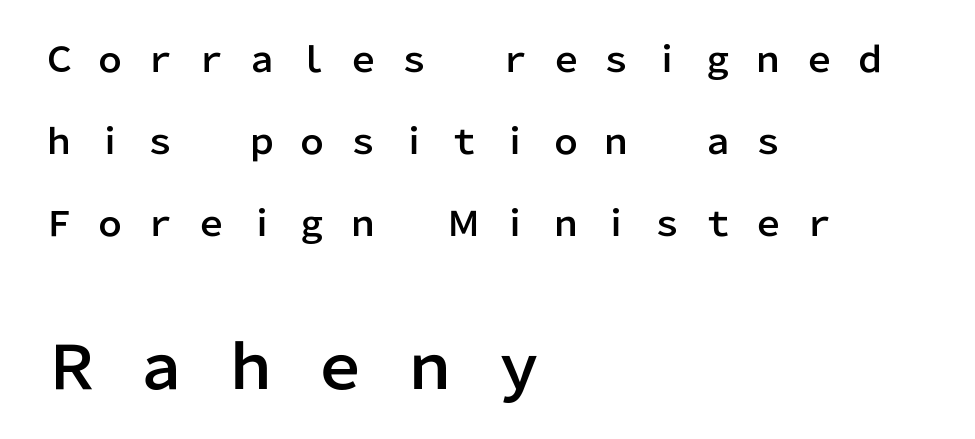
Check where the strokes stop: nothing finishes them off — pure sans. This rendering features lettering with no underline. The letters are spread apart with noticeably loose tracking. Is the block centered? No — it sits flush against the left margin.
